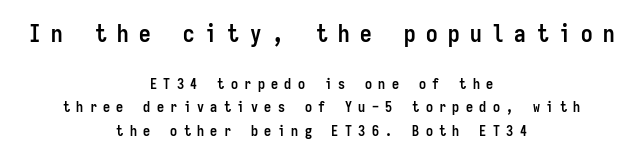
Which of the two is more prominent by size? The first, at the top. Stroke thickness is high; the sample reads as a true bold. Underline: absent. In terms of letterspacing, this is a distinctly airy, spread setting. Every character sits straight up, as roman type does.
